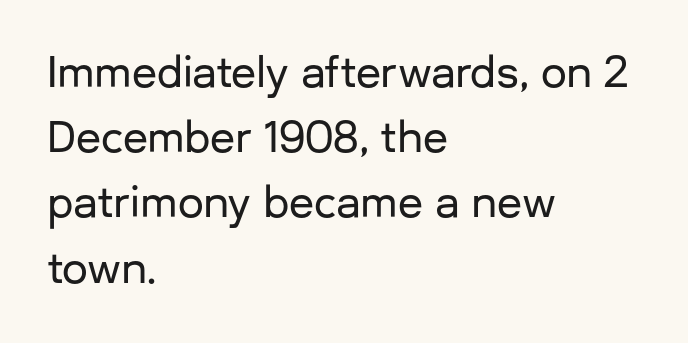
The image shows 41 px sans-serif type, upright; set left-aligned, normal line spacing (1.59x), normal letter spacing, not underlined; low stroke contrast and a medium x-height.
